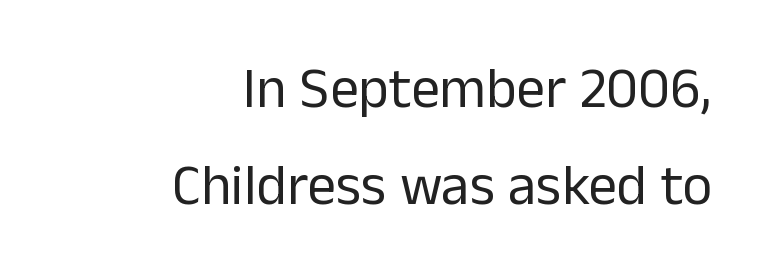
Whoever set this chose a conventional vertical rhythm. These lines keep a tight, regular rhythm from letter to letter. These lines stack with their right ends in a neat column. This rendering employs a face without finishing strokes, i.e., a sans-serif. When letters stand straight like this, we call the style roman or upright. Underlining? Definitely not there.
